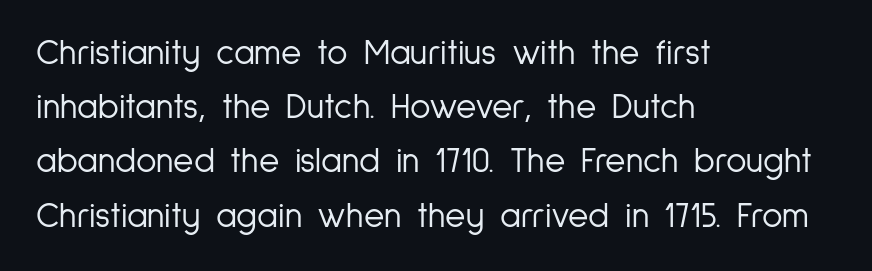
Q: Is the text bold? A: No.
Q: Is the text italic (slanted)? A: No, it is upright.
Q: Is the typeface a serif or a sans-serif typeface? A: Sans-serif.
Q: Is the text underlined? A: No.
Q: How is the paragraph aligned? A: Left-aligned.
Q: Is the spacing between letters normal or unusually wide? A: Normal.
Q: Is the spacing between lines tight, normal or loose? A: Normal.
Q: Width (condensed, normal, or wide)? A: Condensed.
Q: Stroke contrast? A: Low.
Q: x-height? A: Medium.
Q: Monospaced? A: No.
